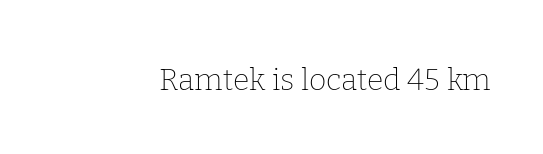
Q: Is the text bold? A: No.
Q: Is the text italic (slanted)? A: No, it is upright.
Q: Is the typeface a serif or a sans-serif typeface? A: Serif.
Q: Is the text underlined? A: No.
Q: Is the spacing between letters normal or unusually wide? A: Normal.
Q: Width (condensed, normal, or wide)? A: Normal.
Q: Stroke contrast? A: Low.
Q: x-height? A: Medium.
Q: Monospaced? A: No.
